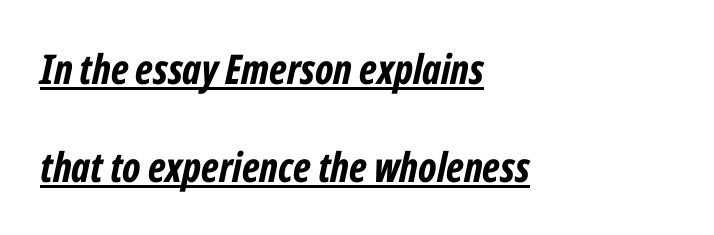
The image shows 41 px bold, condensed type, italic (leaning right); set left-aligned, loose line spacing (2.4x), normal letter spacing, underlined; low stroke contrast and a medium x-height.
